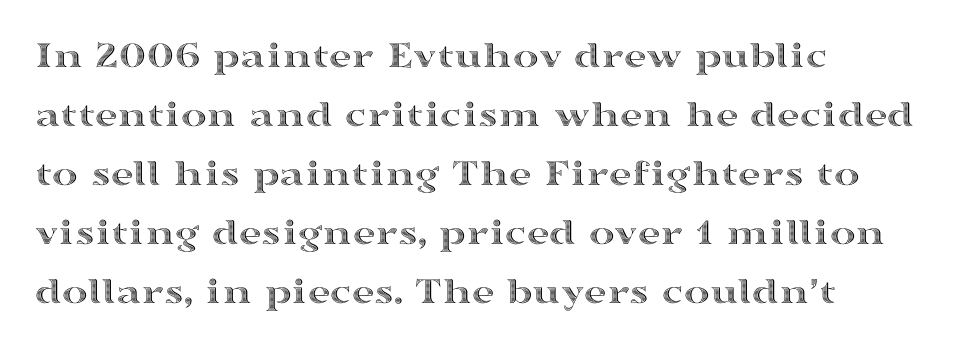
Q: Is the text italic (slanted)? A: No, it is upright.
Q: Is the text underlined? A: No.
Q: How is the paragraph aligned? A: Left-aligned.
Q: Is the spacing between letters normal or unusually wide? A: Normal.
Q: Is the spacing between lines tight, normal or loose? A: Normal.
Q: Width (condensed, normal, or wide)? A: Wide.
Q: x-height? A: Medium.
Q: Monospaced? A: No.
